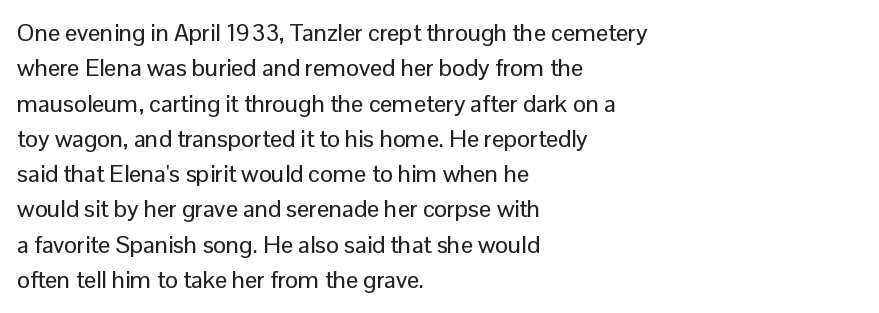
The passage shown stacks its lines at a standard gap. No extra tracking has been applied to these lines. Compared with a centered layout, this one pins lines to the left instead. The area under the type is left untouched. When letters stand straight like this, we call the style roman or upright.
